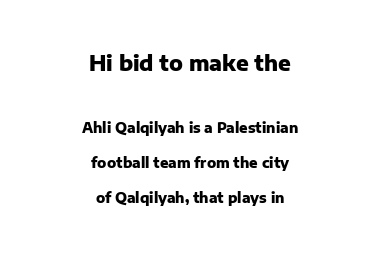
{"italic": "no", "bold": "yes", "underline": "no", "align": "center", "line_spacing": "loose", "line_spacing_ratio": 2.5, "letter_spacing": "normal", "letter_spacing_em": 0.0, "larger_block": "first", "size_ratio": 1.5, "glyph_px": 21}
